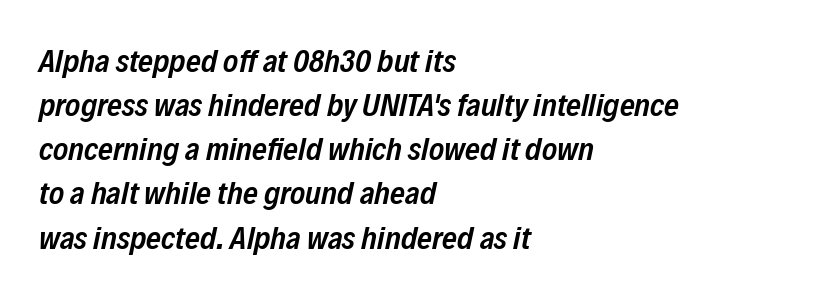
Q: Is the text bold? A: Semi-bold.
Q: Is the text italic (slanted)? A: Yes, it leans right by about 12 degrees.
Q: Is the text underlined? A: No.
Q: How is the paragraph aligned? A: Left-aligned.
Q: Is the spacing between letters normal or unusually wide? A: Normal.
Q: Is the spacing between lines tight, normal or loose? A: Normal.
Q: Width (condensed, normal, or wide)? A: Condensed.
Q: Stroke contrast? A: Low.
Q: x-height? A: Medium.
Q: Monospaced? A: No.
